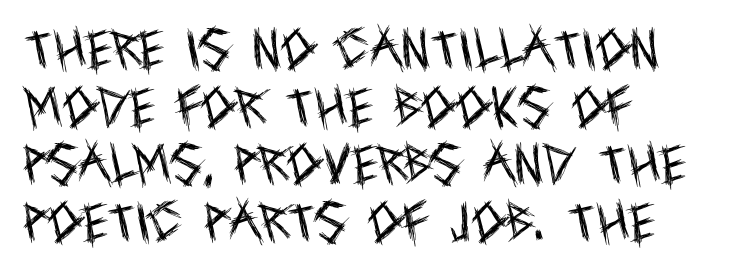
Q: Is the text bold? A: No.
Q: Is the text italic (slanted)? A: No, it is upright.
Q: Is the typeface a serif or a sans-serif typeface? A: Sans-serif.
Q: Is the text underlined? A: No.
Q: How is the paragraph aligned? A: Left-aligned.
Q: Is the spacing between letters normal or unusually wide? A: Normal.
Q: Is the spacing between lines tight, normal or loose? A: Normal.
Q: Width (condensed, normal, or wide)? A: Condensed.
Q: x-height? A: Large.
Q: Monospaced? A: No.
